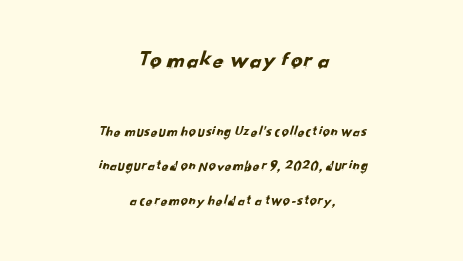
{"underline": "no", "align": "center", "line_spacing": "loose", "line_spacing_ratio": 2.46, "letter_spacing": "normal", "letter_spacing_em": 0.0, "larger_block": "first", "size_ratio": 1.64, "glyph_px": 23}
